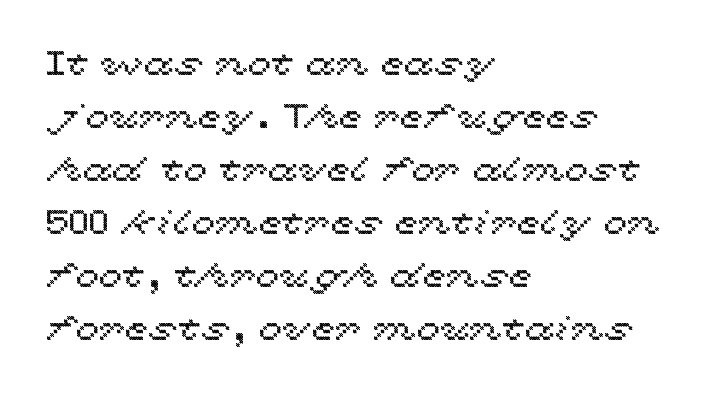
{"width": "wide", "x_height": "medium", "monospaced": "no", "underline": "no", "align": "left", "line_spacing": "normal", "line_spacing_ratio": 1.56, "letter_spacing": "normal", "letter_spacing_em": 0.0, "glyph_px": 34}
